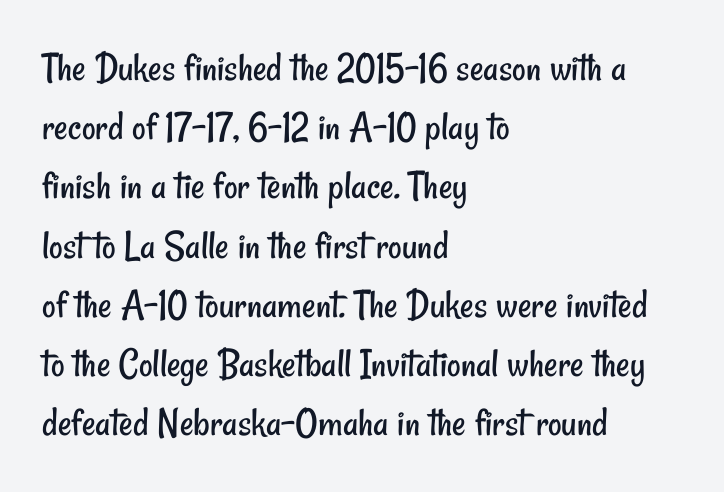
Compared with typical paragraphs, the rows here are spaced about the same. Are there feet on the stems? There aren't — it's a sans. The letterforms sit shoulder to shoulder at normal distance. Casual observation: everything's shoved over to the left. Compared with a typical body face, this is equally light or lighter still.
